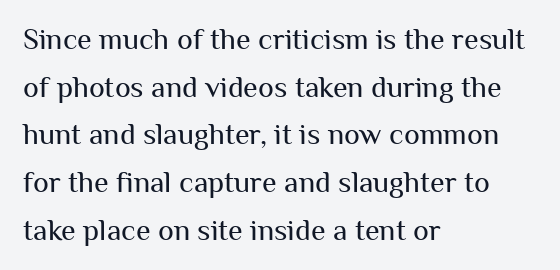
Q: Is the text bold? A: No.
Q: Is the text italic (slanted)? A: No, it is upright.
Q: Is the typeface a serif or a sans-serif typeface? A: Sans-serif.
Q: Is the text underlined? A: No.
Q: How is the paragraph aligned? A: Left-aligned.
Q: Is the spacing between letters normal or unusually wide? A: Normal.
Q: Is the spacing between lines tight, normal or loose? A: Normal.
Q: Width (condensed, normal, or wide)? A: Normal.
Q: Stroke contrast? A: Medium.
Q: x-height? A: Medium.
Q: Monospaced? A: No.
